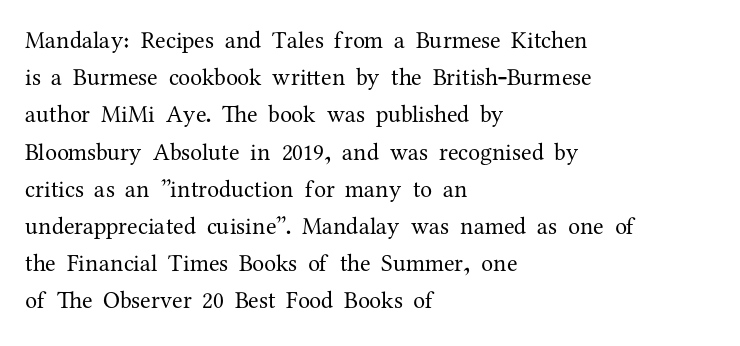
{"italic": "no", "bold": "no", "underline": "no", "align": "left", "line_spacing": "normal", "line_spacing_ratio": 1.55, "letter_spacing": "normal", "letter_spacing_em": 0.0, "glyph_px": 24}
